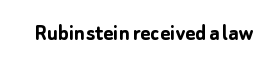
The image shows 24 px bold type, upright; set normal letter spacing, not underlined.
